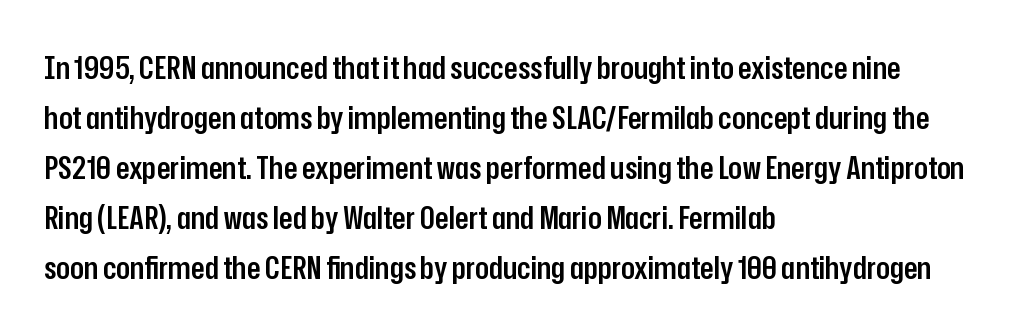
Q: Is the text bold? A: Semi-bold.
Q: Is the text italic (slanted)? A: No, it is upright.
Q: Is the typeface a serif or a sans-serif typeface? A: Sans-serif.
Q: Is the text underlined? A: No.
Q: How is the paragraph aligned? A: Left-aligned.
Q: Is the spacing between letters normal or unusually wide? A: Normal.
Q: Is the spacing between lines tight, normal or loose? A: Normal.
Q: Width (condensed, normal, or wide)? A: Condensed.
Q: Stroke contrast? A: Low.
Q: x-height? A: Medium.
Q: Monospaced? A: No.
